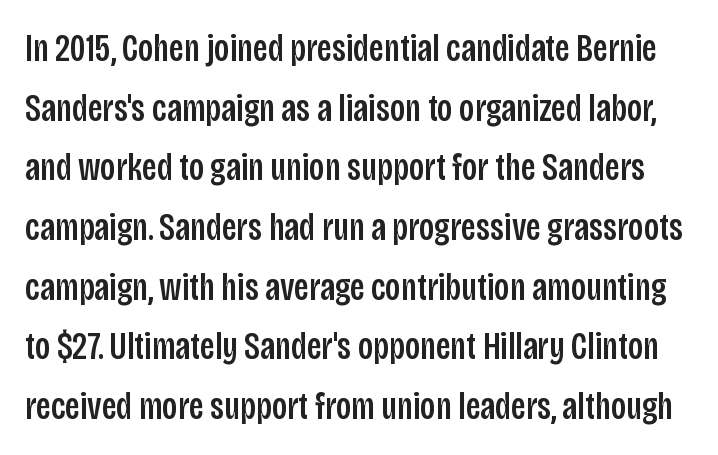
{"serif": "no", "italic": "no", "width": "condensed", "stroke_contrast": "low", "x_height": "large", "monospaced": "no", "underline": "no", "line_spacing": "normal", "line_spacing_ratio": 1.57, "letter_spacing": "normal", "letter_spacing_em": 0.0, "glyph_px": 38}
